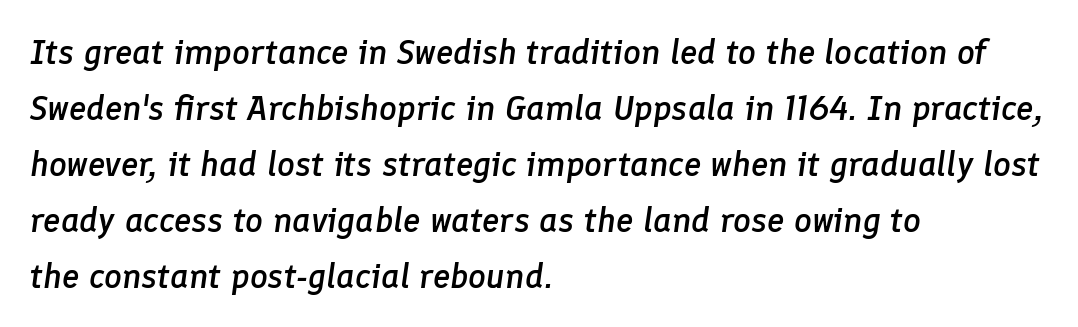
The image shows 35 px semibold type, italic (leaning right); set left-aligned, normal line spacing (1.6x), normal letter spacing, not underlined; low stroke contrast and a medium x-height.
